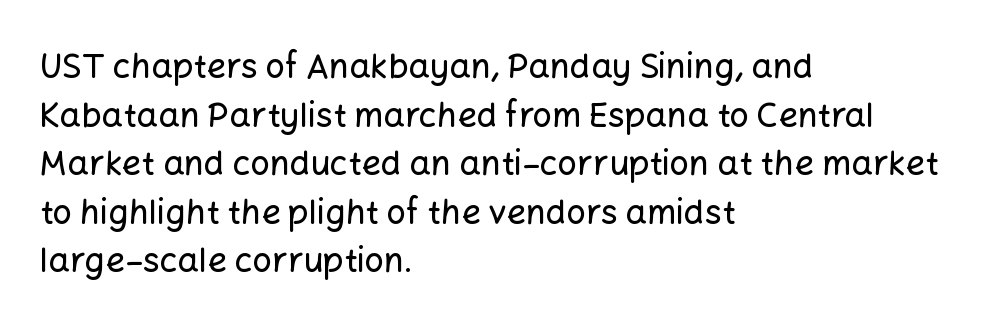
The image shows 34 px sans-serif type, upright; set left-aligned, normal line spacing (1.43x), normal letter spacing, not underlined; low stroke contrast and a medium x-height.
